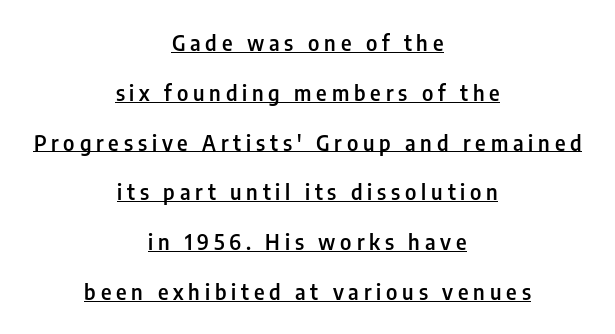
Q: Is the text bold? A: Semi-bold.
Q: Is the text italic (slanted)? A: No, it is upright.
Q: Is the text underlined? A: Yes.
Q: How is the paragraph aligned? A: Centered.
Q: Is the spacing between letters normal or unusually wide? A: Unusually wide.
Q: Is the spacing between lines tight, normal or loose? A: Loose.
